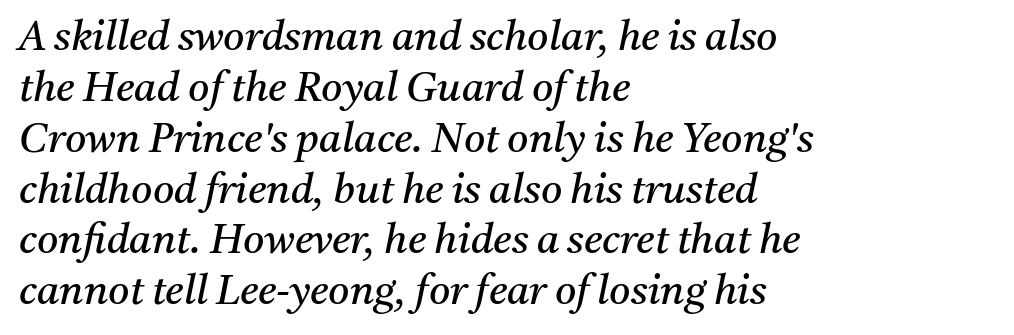
The image shows 41 px regular-weight serif type, italic (leaning right); set left-aligned, line spacing 1.24x, normal letter spacing, not underlined; medium stroke contrast and a medium x-height.
